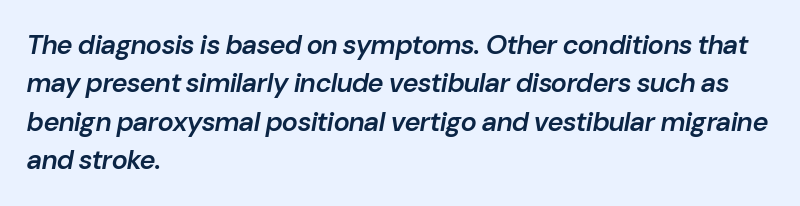
Q: Is the text bold? A: Semi-bold.
Q: Is the text italic (slanted)? A: Yes, it leans right by about 10 degrees.
Q: Is the text underlined? A: No.
Q: How is the paragraph aligned? A: Left-aligned.
Q: Is the spacing between letters normal or unusually wide? A: Normal.
Q: Is the spacing between lines tight, normal or loose? A: Normal.
